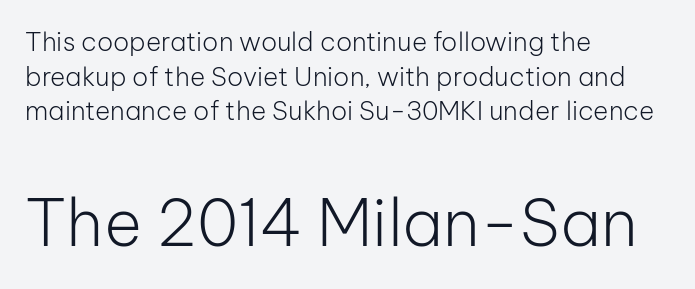
The image shows 65 px light sans-serif type, upright; set left-aligned, normal line spacing (1.33x), normal letter spacing, not underlined; the second (bottom) block is 2.5x larger; low stroke contrast and a medium x-height.
